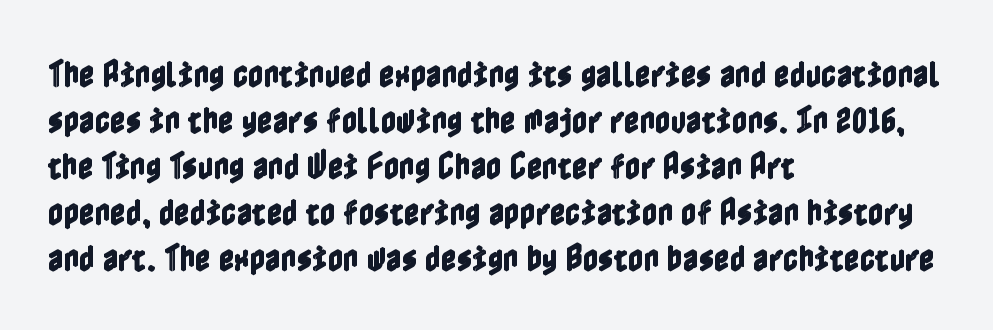
The image shows 30 px condensed type, upright; set left-aligned, normal line spacing (1.53x), normal letter spacing, not underlined; a medium x-height.
